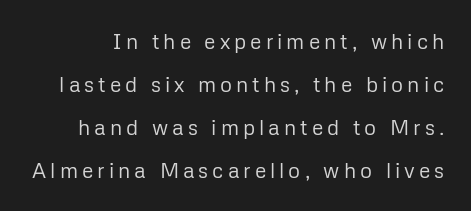
Weight: not bold — regular or lighter. The space directly below the letters is spotless. What's the leading like? Stretched, with rows far apart. No italicization has been applied; the sample stays upright.
